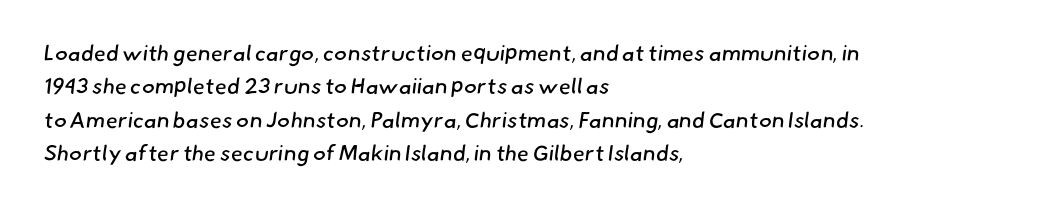
{"bold": "no", "underline": "no", "align": "left", "line_spacing": "normal", "line_spacing_ratio": 1.52, "letter_spacing": "normal", "letter_spacing_em": 0.0, "glyph_px": 22}
